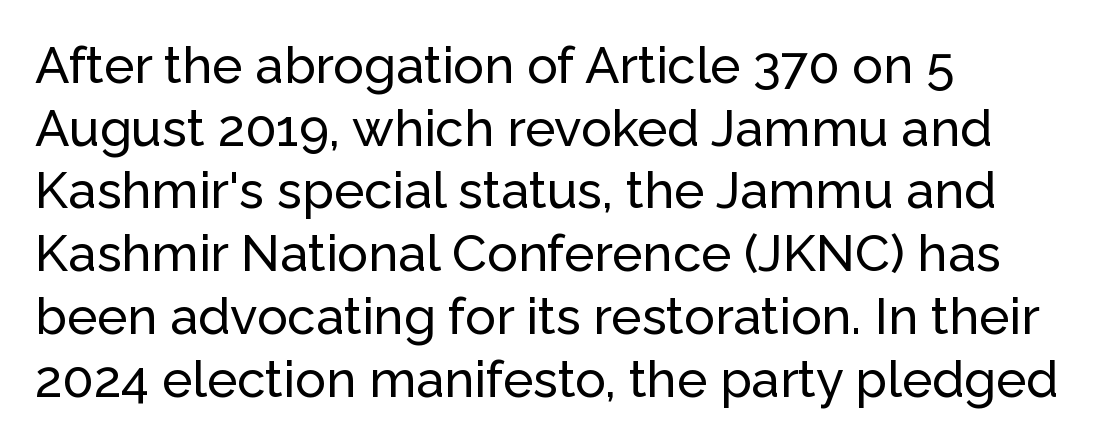
The image shows 51 px sans-serif type, upright; set left-aligned, line spacing 1.23x, normal letter spacing, not underlined; low stroke contrast and a medium x-height.
